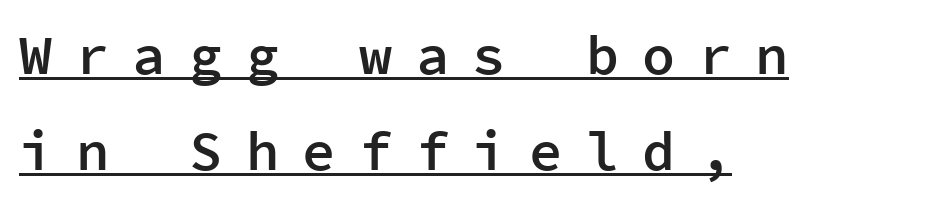
The image shows 55 px semibold sans-serif type, upright, monospaced; set left-aligned, line spacing 1.74x, unusually wide letter spacing (+0.43 em), underlined; low stroke contrast and a medium x-height.
